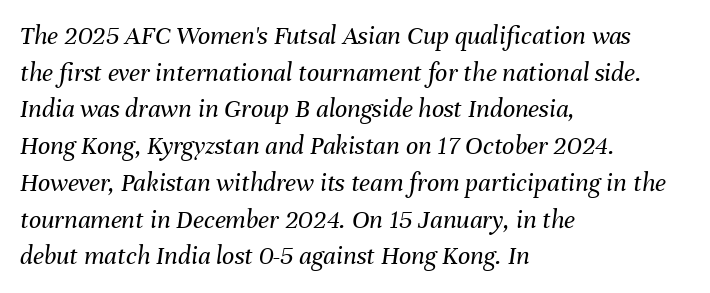
{"italic": "yes", "lean": "right", "slant_degrees": 8, "bold": "no", "underline": "no", "align": "left", "line_spacing": "normal", "line_spacing_ratio": 1.36, "letter_spacing": "normal", "letter_spacing_em": 0.0, "glyph_px": 27}
